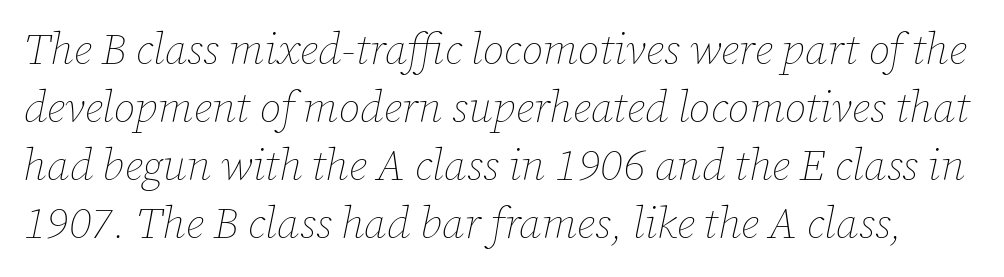
{"italic": "yes", "lean": "right", "slant_degrees": 12, "bold": "no", "weight": "thin", "width": "normal", "stroke_contrast": "low", "x_height": "medium", "monospaced": "no", "underline": "no", "line_spacing": "normal", "line_spacing_ratio": 1.32, "letter_spacing": "normal", "letter_spacing_em": 0.0, "glyph_px": 44}
